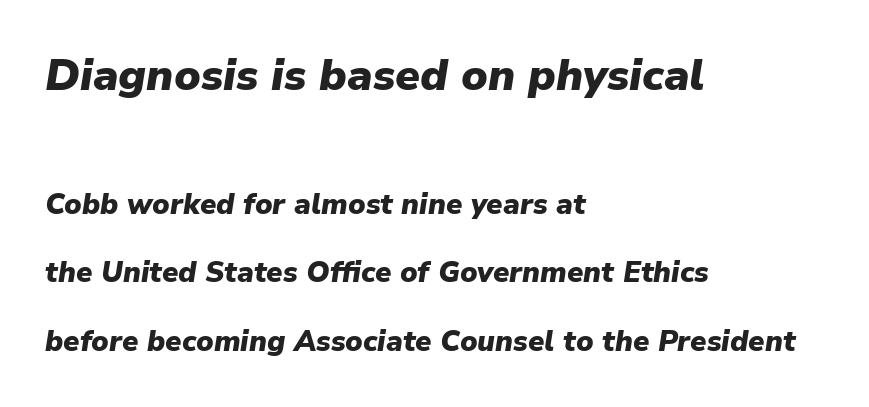
The image shows 44 px heavy type, italic (leaning right); set left-aligned, loose line spacing (2.36x), normal letter spacing, not underlined; the first (top) block is 1.52x larger; low stroke contrast and a medium x-height.
